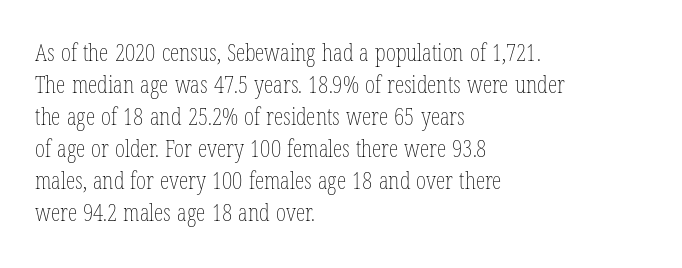
Q: Is the text bold? A: No.
Q: Is the text italic (slanted)? A: No, it is upright.
Q: Is the text underlined? A: No.
Q: How is the paragraph aligned? A: Left-aligned.
Q: Is the spacing between letters normal or unusually wide? A: Normal.
Q: Is the spacing between lines tight, normal or loose? A: Normal.
